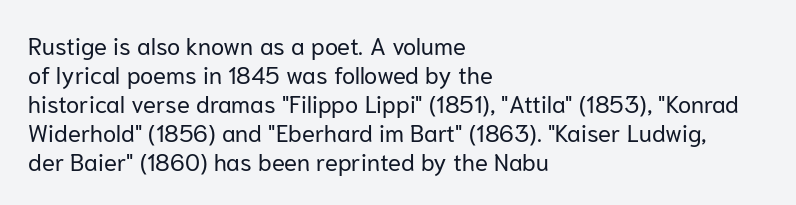
{"italic": "no", "bold": "no", "underline": "no", "align": "left", "line_spacing_ratio": 1.21, "letter_spacing": "normal", "letter_spacing_em": 0.0, "glyph_px": 24}
